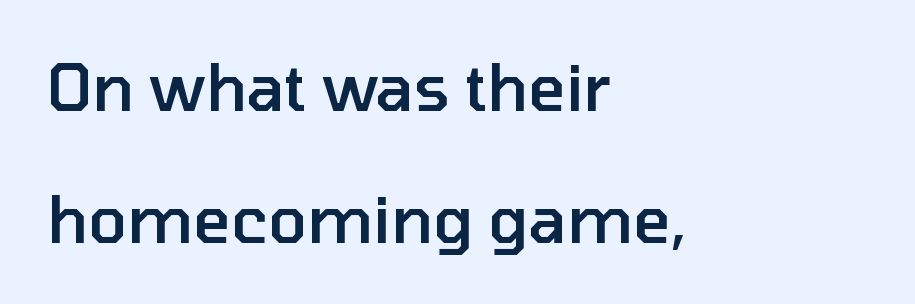
{"serif": "no", "italic": "no", "bold": "semi", "weight": "semibold", "width": "normal", "stroke_contrast": "low", "x_height": "medium", "monospaced": "no", "underline": "no", "align": "left", "line_spacing": "loose", "line_spacing_ratio": 2.07, "letter_spacing": "normal", "letter_spacing_em": 0.0, "glyph_px": 64}
